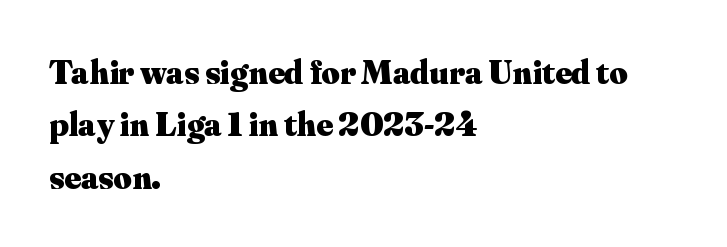
The image shows 35 px heavy serif type, upright; set left-aligned, normal line spacing (1.5x), normal letter spacing, not underlined; medium stroke contrast and a small x-height.
